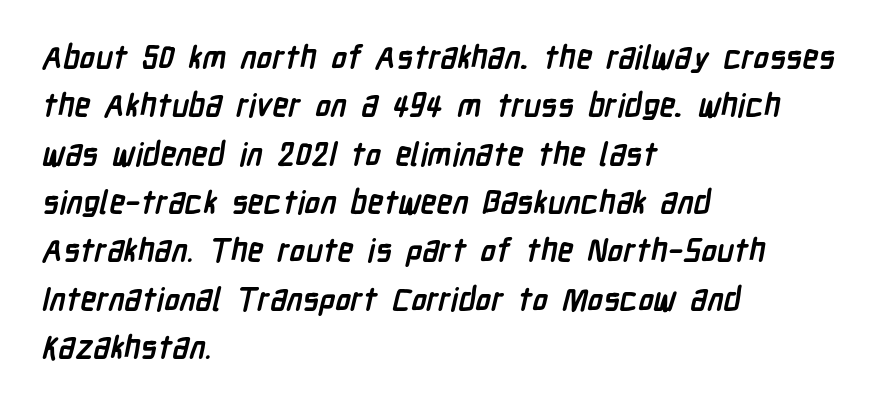
The text was rendered using a sans face with plain stroke endings. Quick note: underline off. The letters advance in unequal steps, a hallmark of proportional type. Compared with typical body copy, the letter spacing here is the same.
